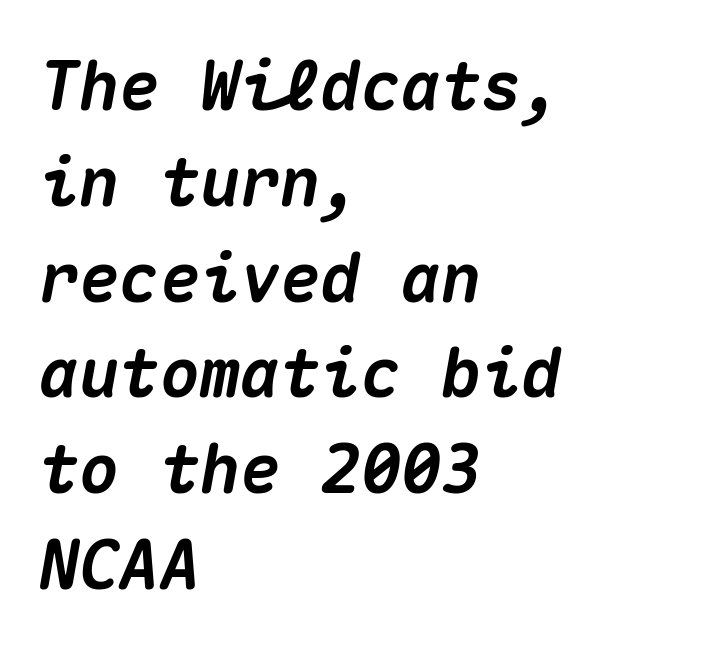
{"italic": "yes", "lean": "right", "slant_degrees": 10, "bold": "yes", "weight": "heavy", "width": "normal", "stroke_contrast": "medium", "x_height": "medium", "monospaced": "yes", "underline": "no", "align": "left", "line_spacing": "normal", "line_spacing_ratio": 1.43, "letter_spacing": "normal", "letter_spacing_em": 0.0, "glyph_px": 67}
